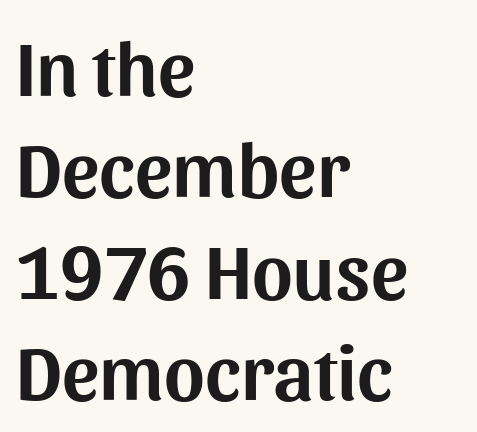
Q: Is the text italic (slanted)? A: No, it is upright.
Q: Is the typeface a serif or a sans-serif typeface? A: Sans-serif.
Q: Is the text underlined? A: No.
Q: How is the paragraph aligned? A: Left-aligned.
Q: Is the spacing between letters normal or unusually wide? A: Normal.
Q: Is the spacing between lines tight, normal or loose? A: Normal.
Q: Width (condensed, normal, or wide)? A: Normal.
Q: Stroke contrast? A: Medium.
Q: x-height? A: Medium.
Q: Monospaced? A: No.
